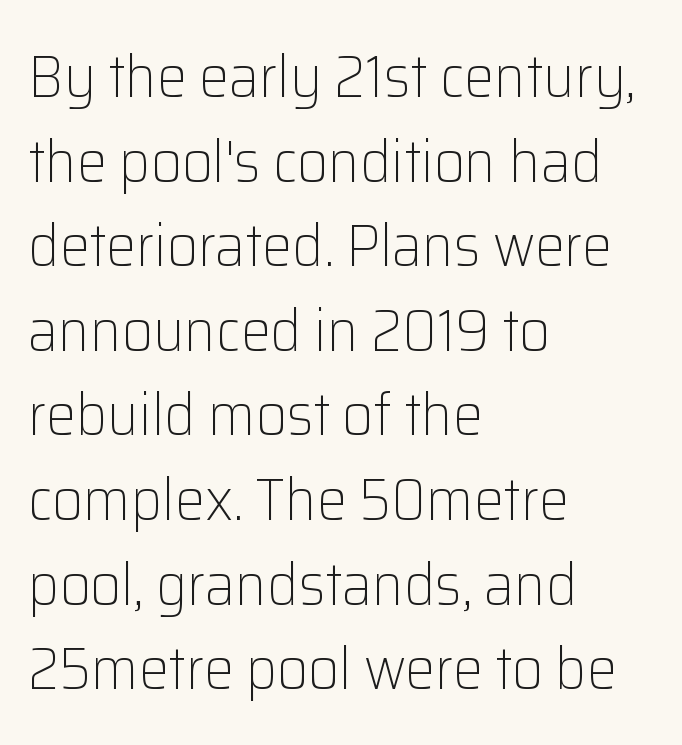
The image shows 60 px light sans-serif type, upright; set left-aligned, normal line spacing (1.41x), normal letter spacing, not underlined; low stroke contrast and a medium x-height.
